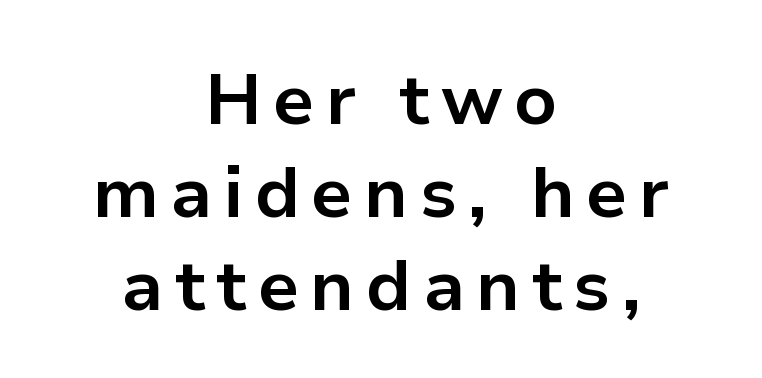
{"serif": "no", "italic": "no", "bold": "yes", "weight": "bold", "width": "normal", "stroke_contrast": "low", "x_height": "medium", "monospaced": "no", "underline": "no", "align": "center", "line_spacing": "normal", "line_spacing_ratio": 1.29, "glyph_px": 72}
